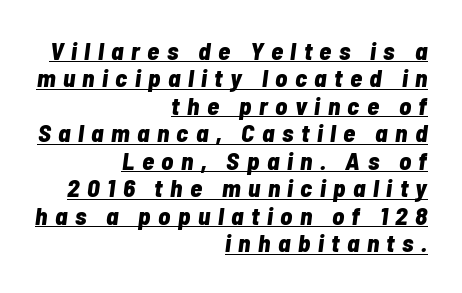
These lines have a slow, spaced-out rhythm from letter to letter. The specimen reads as italic at a glance. Heft: maximum for text — a bold. The lettering is marked with a stroke running underneath it. In terms of leading, this rendering errs on the cramped side. Does the copy run flush right? Yes — the right margin is perfectly even.
